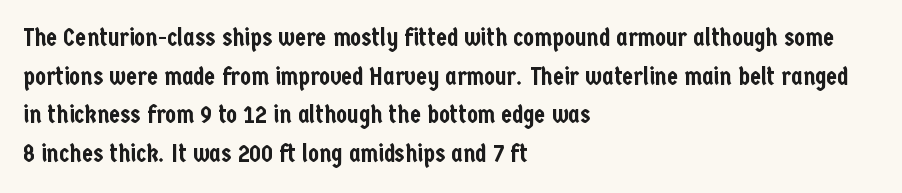
Inter-character spacing is left at the font's built-in metrics. Quick note: underline off. Horizontal alignment here is leftward, the default for most running prose. Posture: vertical. Line spacing here is normal.
